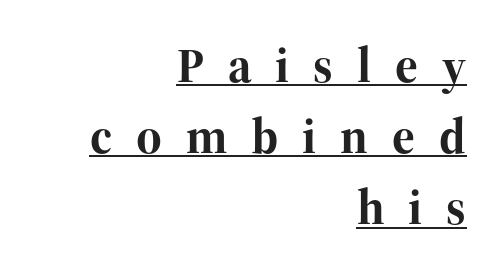
Q: Is the text bold? A: Yes.
Q: Is the text italic (slanted)? A: No, it is upright.
Q: Is the typeface a serif or a sans-serif typeface? A: Serif.
Q: Is the text underlined? A: Yes.
Q: How is the paragraph aligned? A: Right-aligned.
Q: Is the spacing between letters normal or unusually wide? A: Unusually wide.
Q: Is the spacing between lines tight, normal or loose? A: Normal.
Q: Width (condensed, normal, or wide)? A: Normal.
Q: Stroke contrast? A: High.
Q: x-height? A: Medium.
Q: Monospaced? A: No.
